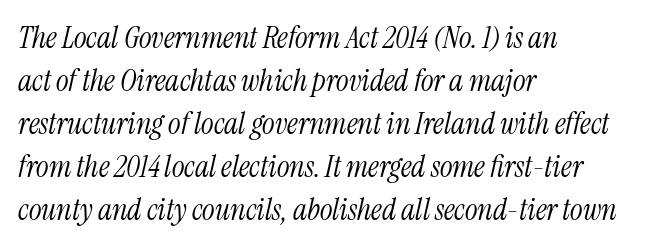
Regarding serifs, this sample has them. The passage shown is typed in a proportional face where columns would drift. Does the lettering tilt? It does — this is italic. This rendering leaves character spacing at its baseline value.
